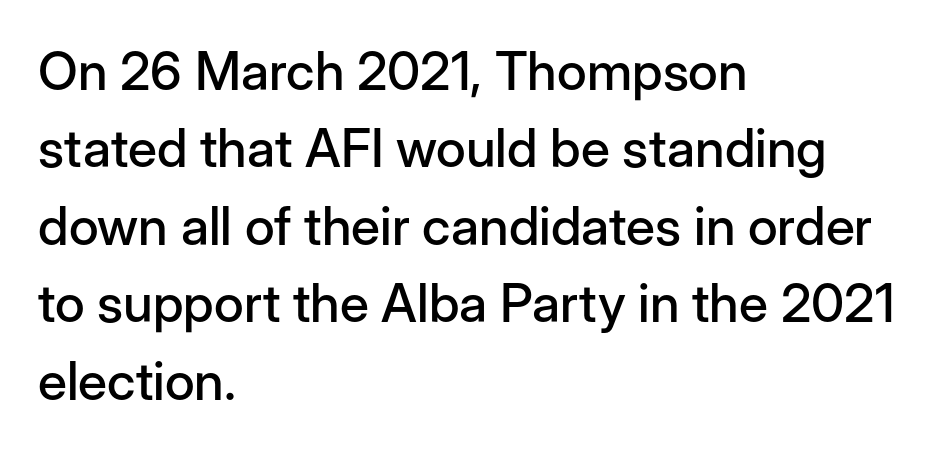
Q: Is the text italic (slanted)? A: No, it is upright.
Q: Is the typeface a serif or a sans-serif typeface? A: Sans-serif.
Q: Is the text underlined? A: No.
Q: How is the paragraph aligned? A: Left-aligned.
Q: Is the spacing between letters normal or unusually wide? A: Normal.
Q: Is the spacing between lines tight, normal or loose? A: Normal.
Q: Width (condensed, normal, or wide)? A: Normal.
Q: Stroke contrast? A: Low.
Q: x-height? A: Medium.
Q: Monospaced? A: No.
